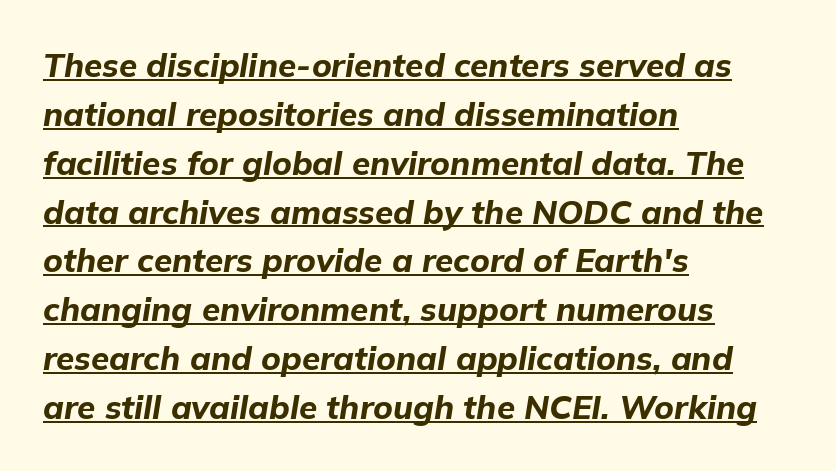
The image shows 33 px bold type, italic (leaning right); set left-aligned, normal line spacing (1.48x), normal letter spacing, underlined; low stroke contrast and a medium x-height.
